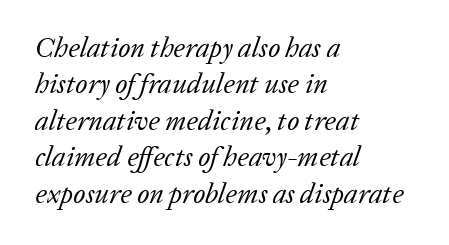
The image shows 28 px regular-weight serif type, italic (leaning right); set left-aligned, normal line spacing (1.3x), normal letter spacing, not underlined; low stroke contrast and a medium x-height.
